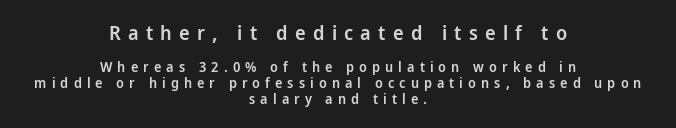
Q: Is the text bold? A: Semi-bold.
Q: Is the text italic (slanted)? A: No, it is upright.
Q: Is the text underlined? A: No.
Q: How is the paragraph aligned? A: Centered.
Q: Is the spacing between letters normal or unusually wide? A: Unusually wide.
Q: Is the spacing between lines tight, normal or loose? A: Tight.
Q: Which block of text is set in a larger size, the first (top) or the second (bottom)? A: The first (top) one.
